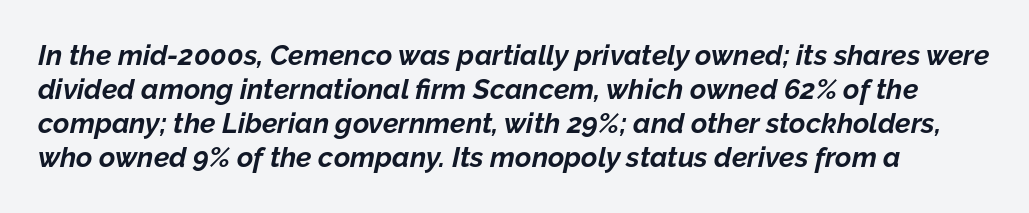
Q: Is the text bold? A: Yes.
Q: Is the text italic (slanted)? A: Yes, it leans right by about 12 degrees.
Q: Is the text underlined? A: No.
Q: Is the spacing between letters normal or unusually wide? A: Normal.
Q: Width (condensed, normal, or wide)? A: Normal.
Q: Stroke contrast? A: Low.
Q: x-height? A: Medium.
Q: Monospaced? A: No.
